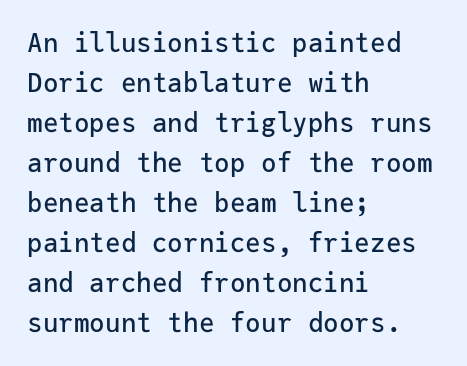
Q: Is the text italic (slanted)? A: No, it is upright.
Q: Is the text underlined? A: No.
Q: How is the paragraph aligned? A: Left-aligned.
Q: Is the spacing between letters normal or unusually wide? A: Normal.
Q: Is the spacing between lines tight, normal or loose? A: Normal.
